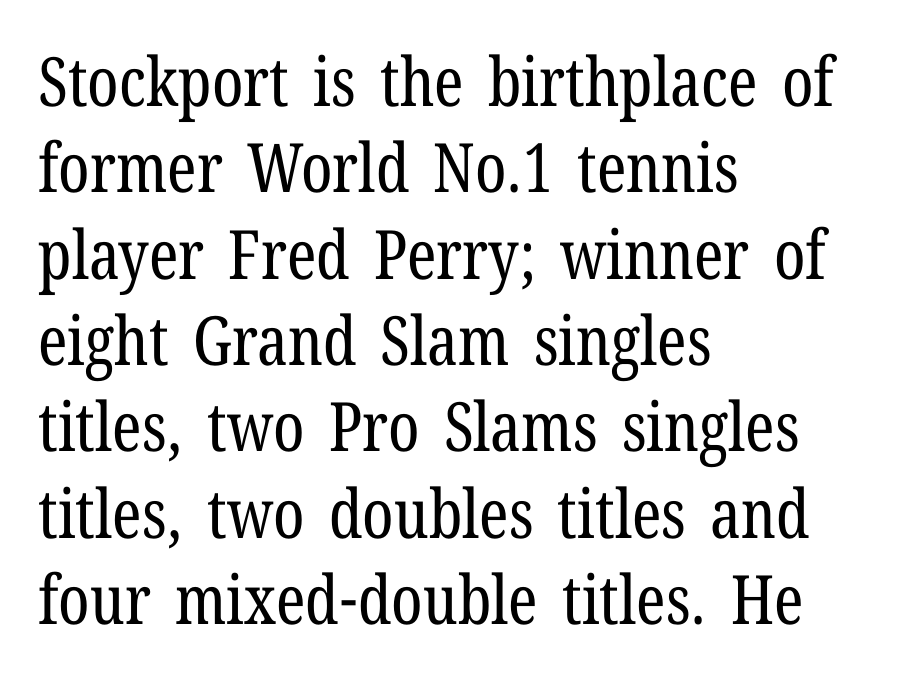
Bare-footed words on every line. The letters look calm and open, with moderate or lighter stems. The typeface chosen for these lines features serifs. The setting favours the left margin, as ordinary paragraphs usually do. Regular leading. The specimen reads as upright at a glance.
